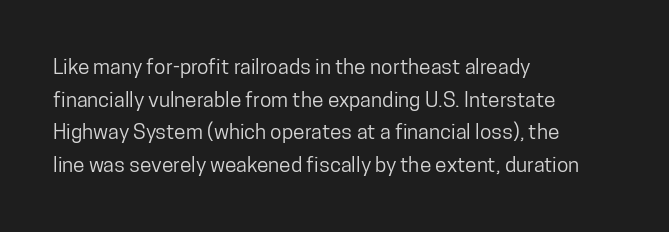
Q: Is the text italic (slanted)? A: No, it is upright.
Q: Is the text underlined? A: No.
Q: How is the paragraph aligned? A: Left-aligned.
Q: Is the spacing between letters normal or unusually wide? A: Normal.
Q: Is the spacing between lines tight, normal or loose? A: Normal.
